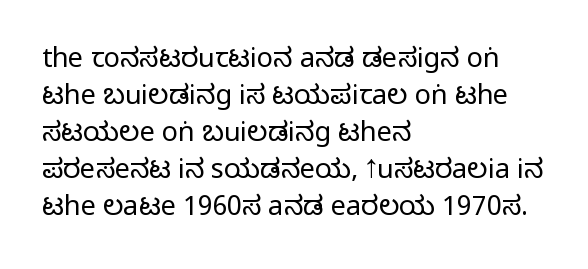
Reading down the block, your eye returns to a fixed left position each line. Tall strokes in this sample are plumb rather than angled. The rendering uses a moderate line-height, typical for paragraphs. This is not heavy type; no bold has been used. Any mark beneath the type? The region is blank. Each word holds together tightly as a unit, with standard inter-letter gaps.
